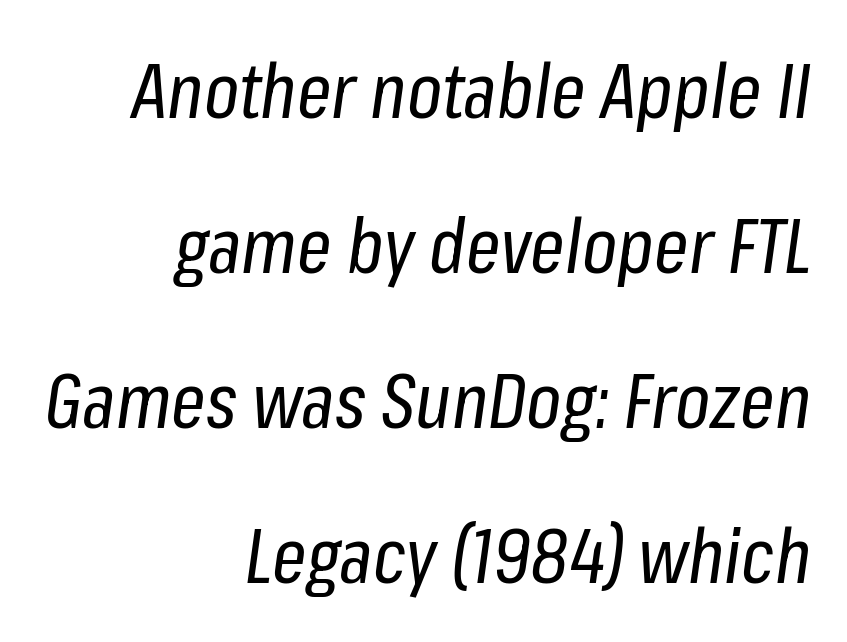
{"italic": "yes", "lean": "right", "slant_degrees": 8, "bold": "no", "weight": "regular", "width": "condensed", "stroke_contrast": "low", "x_height": "medium", "monospaced": "no", "underline": "no", "align": "right", "line_spacing": "loose", "line_spacing_ratio": 2.04, "letter_spacing": "normal", "letter_spacing_em": 0.0, "glyph_px": 76}
